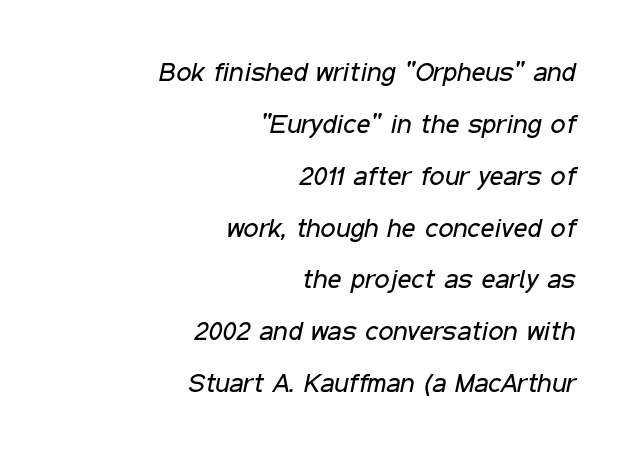
Q: Is the text bold? A: No.
Q: Is the text italic (slanted)? A: Yes, it leans right by about 11 degrees.
Q: Is the text underlined? A: No.
Q: How is the paragraph aligned? A: Right-aligned.
Q: Is the spacing between letters normal or unusually wide? A: Normal.
Q: Is the spacing between lines tight, normal or loose? A: Loose.
